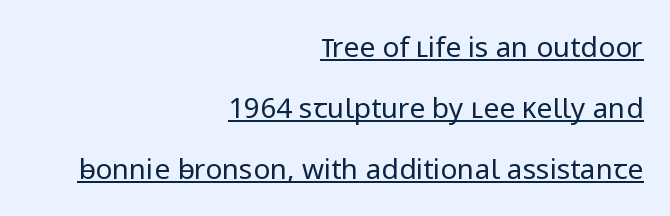
The image shows 28 px regular-weight sans-serif type, upright; set right-aligned, loose line spacing (2.18x), normal letter spacing, underlined; low stroke contrast and a medium x-height.
